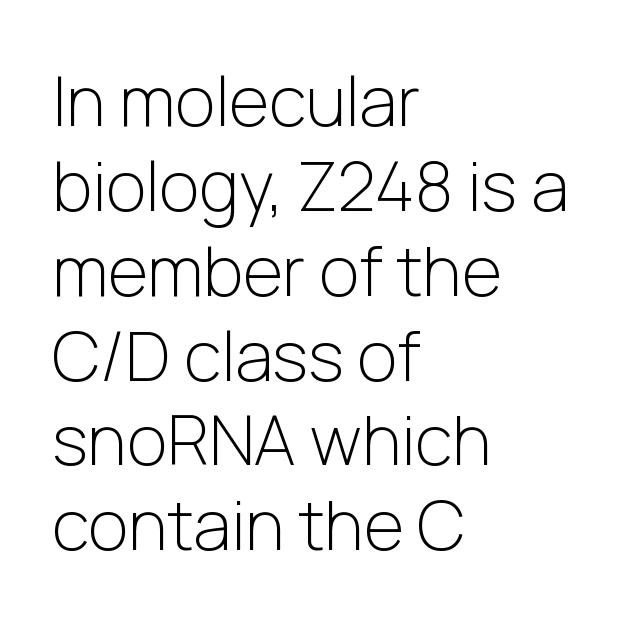
Q: Is the text bold? A: No.
Q: Is the text italic (slanted)? A: No, it is upright.
Q: Is the typeface a serif or a sans-serif typeface? A: Sans-serif.
Q: Is the text underlined? A: No.
Q: How is the paragraph aligned? A: Left-aligned.
Q: Is the spacing between letters normal or unusually wide? A: Normal.
Q: Width (condensed, normal, or wide)? A: Normal.
Q: Stroke contrast? A: Low.
Q: x-height? A: Medium.
Q: Monospaced? A: No.
